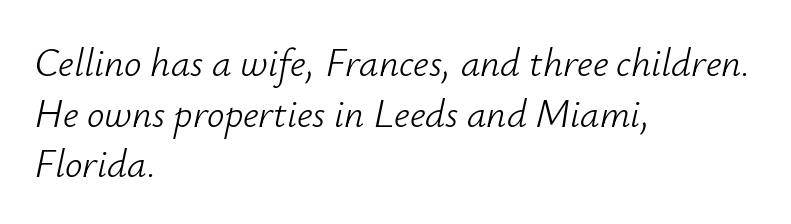
The image shows 39 px light type, italic (leaning right); set left-aligned, normal line spacing (1.3x), normal letter spacing, not underlined; low stroke contrast and a small x-height.
